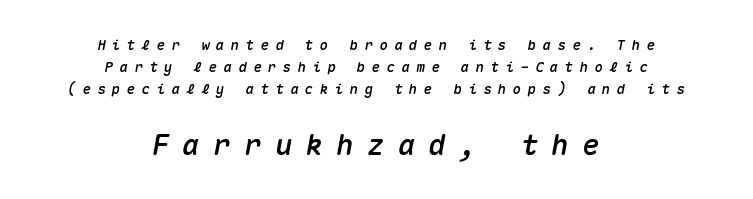
The image shows 29 px text type, italic (leaning right), monospaced; set centered, normal line spacing (1.58x), unusually wide letter spacing (+0.46 em), not underlined; the second (bottom) block is 2.07x larger; medium stroke contrast and a medium x-height.
